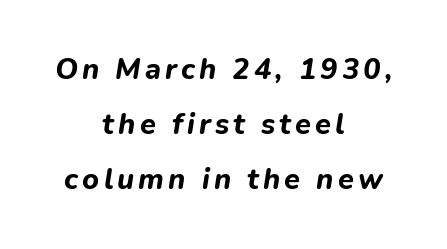
A typesetter would call this proportional, since set widths differ per character. Posture: slanted. Underline: absent. Caption: bold face, heavy strokes. Every row of glyphs is offset so its center matches the block's center.
